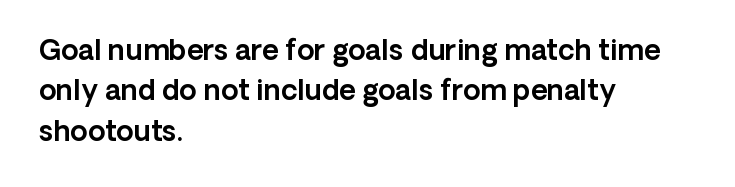
The image shows 28 px sans-serif type, upright; set left-aligned, normal line spacing (1.44x), normal letter spacing, not underlined; a medium x-height.
